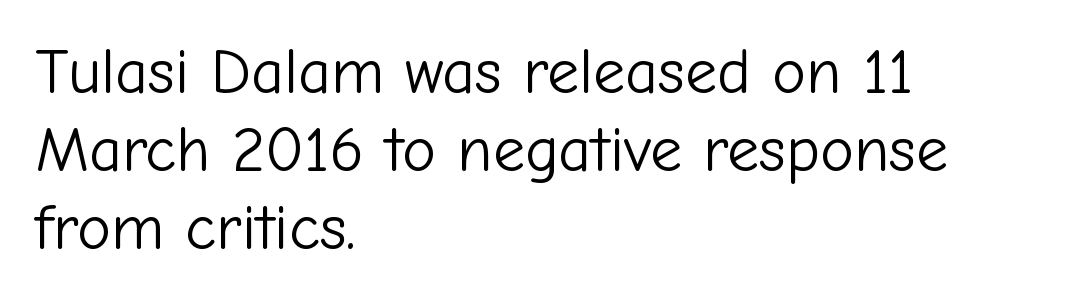
The image shows 64 px light sans-serif type, upright; set left-aligned, line spacing 1.22x, normal letter spacing, not underlined; low stroke contrast and a medium x-height.
